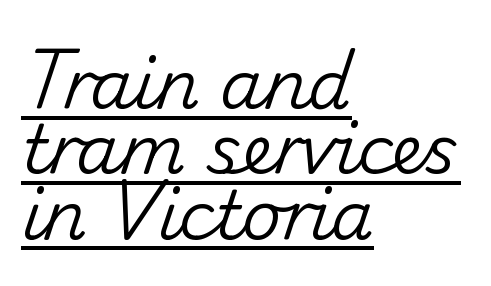
The image shows 68 px sans-serif type; set left-aligned, tight line spacing (0.96x), normal letter spacing, underlined; medium stroke contrast and a small x-height.
